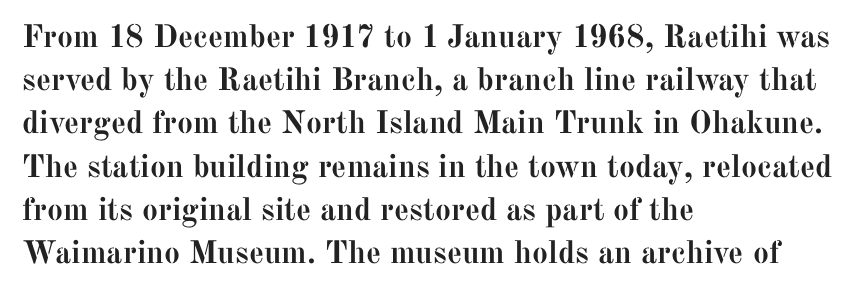
{"serif": "yes", "italic": "no", "bold": "yes", "weight": "semibold", "width": "normal", "stroke_contrast": "medium", "x_height": "medium", "monospaced": "no", "underline": "no", "align": "left", "line_spacing": "normal", "line_spacing_ratio": 1.35, "letter_spacing": "normal", "letter_spacing_em": 0.0, "glyph_px": 32}
